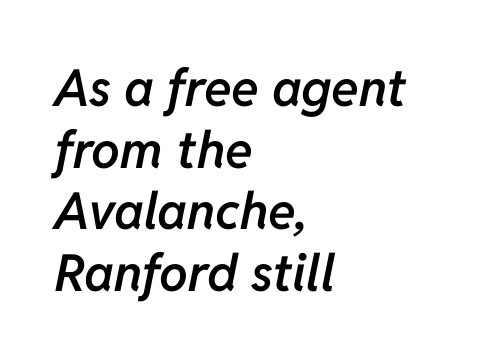
{"italic": "yes", "lean": "right", "slant_degrees": 11, "bold": "semi", "weight": "semibold", "width": "normal", "stroke_contrast": "low", "x_height": "medium", "monospaced": "no", "underline": "no", "align": "left", "line_spacing_ratio": 1.21, "letter_spacing": "normal", "letter_spacing_em": 0.0, "glyph_px": 51}
